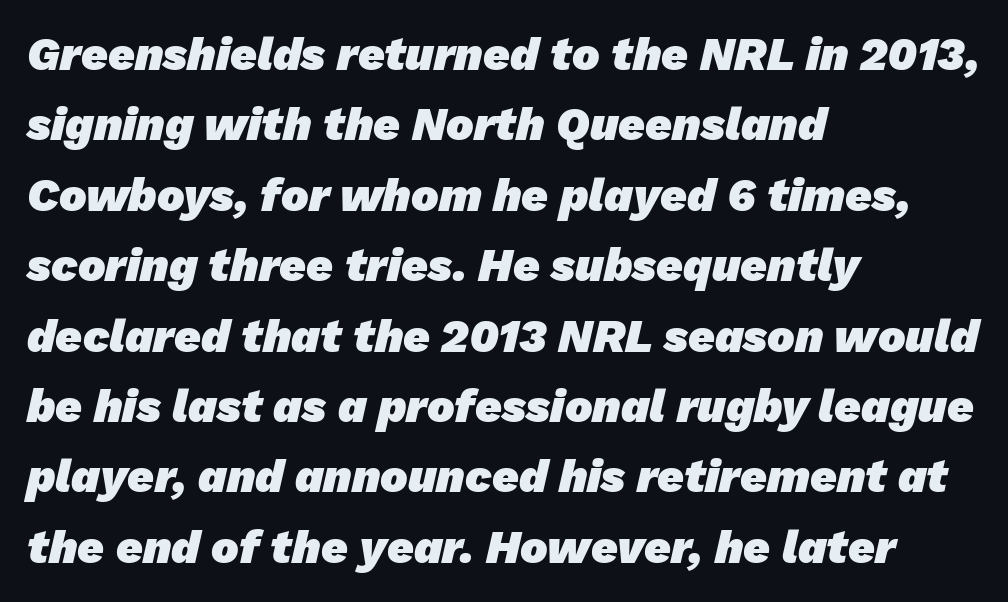
The lines in this sample share a left origin and differ only in where they stop. Underline: absent. You could not count columns in this text — the font is proportionally spaced. On the weight axis this lands at bold, roughly 700. Tracking here is standard; glyphs follow each other at the usual distance.
